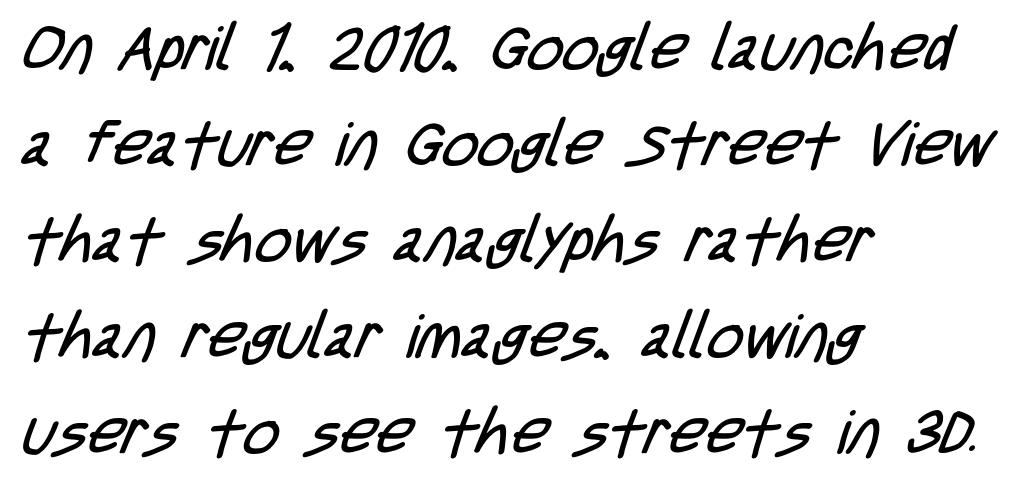
The image shows 62 px regular-weight, condensed sans-serif type; set left-aligned, normal line spacing (1.55x), normal letter spacing, not underlined; low stroke contrast and a large x-height.
